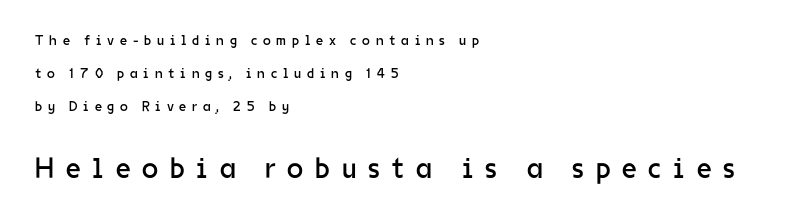
Summary of weight: not heavy and not bold. The font's upright variant was chosen for this text. These lines are rendered in a variable-pitch font. Line starts are locked; line ends wander. Visually, the bottom section dominates because its glyphs are scaled up.
